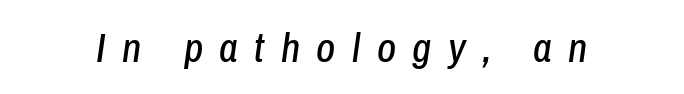
Q: Is the text italic (slanted)? A: Yes, it leans right by about 8 degrees.
Q: Is the text underlined? A: No.
Q: Is the spacing between letters normal or unusually wide? A: Unusually wide.
Q: Width (condensed, normal, or wide)? A: Condensed.
Q: Stroke contrast? A: Low.
Q: x-height? A: Medium.
Q: Monospaced? A: No.
